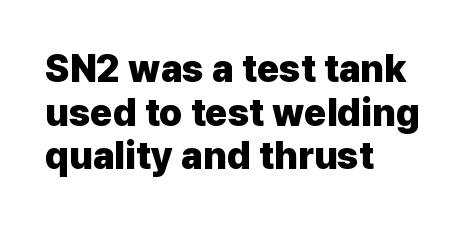
The image shows 38 px heavy sans-serif type, upright; set left-aligned, tight line spacing (1.15x), normal letter spacing, not underlined; low stroke contrast and a medium x-height.
